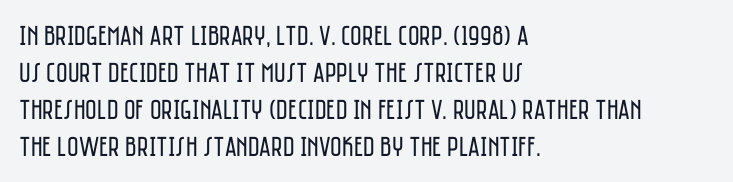
The image shows 28 px regular-weight, condensed sans-serif type, upright; set left-aligned, normal line spacing (1.32x), normal letter spacing, not underlined; low stroke contrast and a large x-height.
